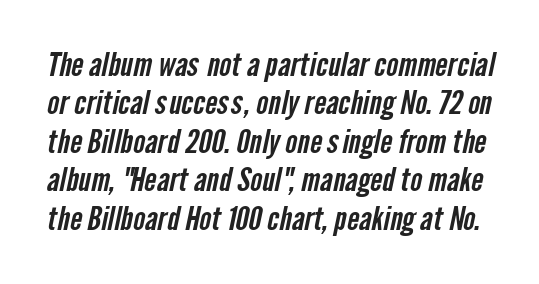
The image shows 32 px condensed sans-serif type; set line spacing 1.2x, normal letter spacing, not underlined; low stroke contrast and a medium x-height.
